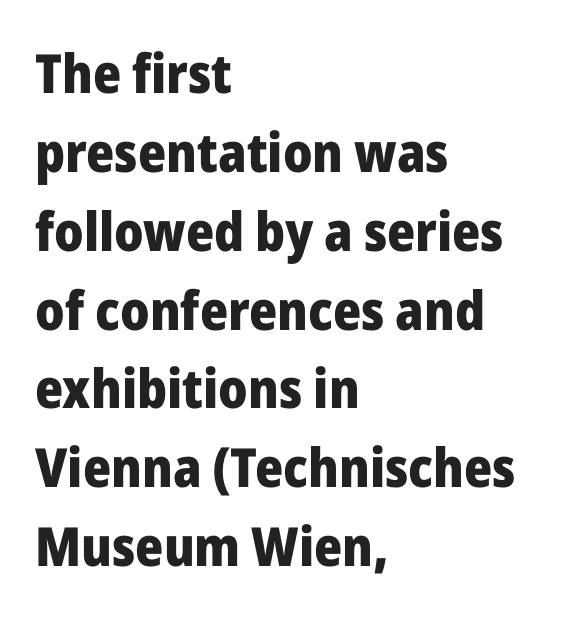
{"serif": "no", "italic": "no", "bold": "yes", "weight": "heavy", "width": "normal", "stroke_contrast": "low", "x_height": "medium", "monospaced": "no", "underline": "no", "align": "left", "line_spacing": "normal", "line_spacing_ratio": 1.46, "letter_spacing": "normal", "letter_spacing_em": 0.0, "glyph_px": 54}
